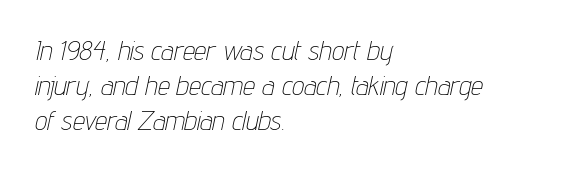
{"italic": "yes", "lean": "right", "slant_degrees": 12, "bold": "no", "underline": "no", "align": "left", "line_spacing": "normal", "line_spacing_ratio": 1.3, "letter_spacing": "normal", "letter_spacing_em": 0.0, "glyph_px": 27}
